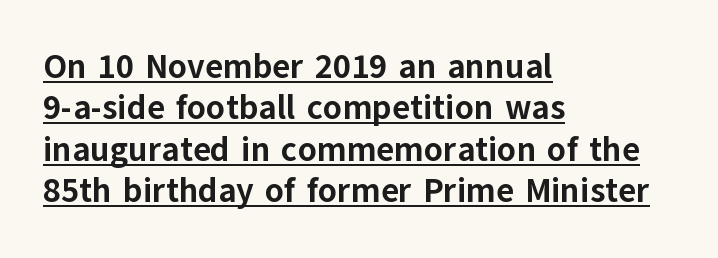
The image shows 34 px bold sans-serif type, upright; set left-aligned, line spacing 1.22x, normal letter spacing, underlined; low stroke contrast and a medium x-height.
